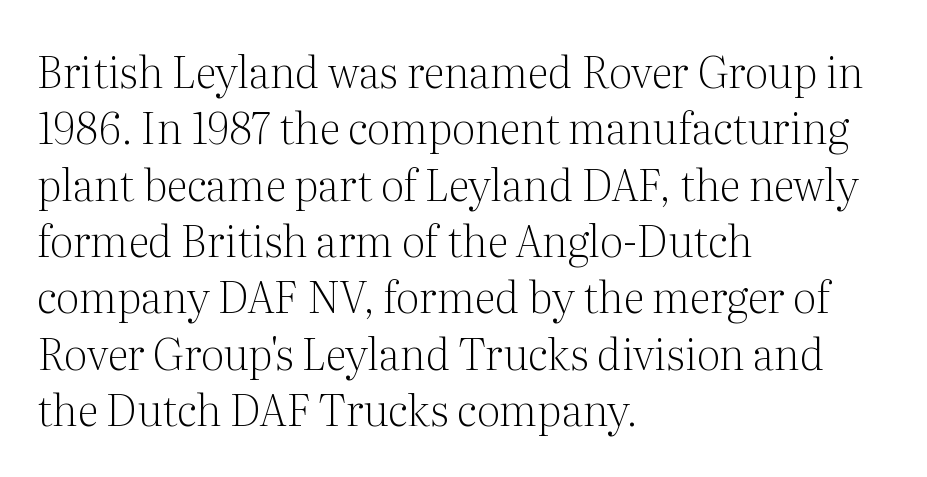
The image shows 43 px light serif type, upright; set left-aligned, normal line spacing (1.31x), normal letter spacing, not underlined; medium stroke contrast and a medium x-height.
